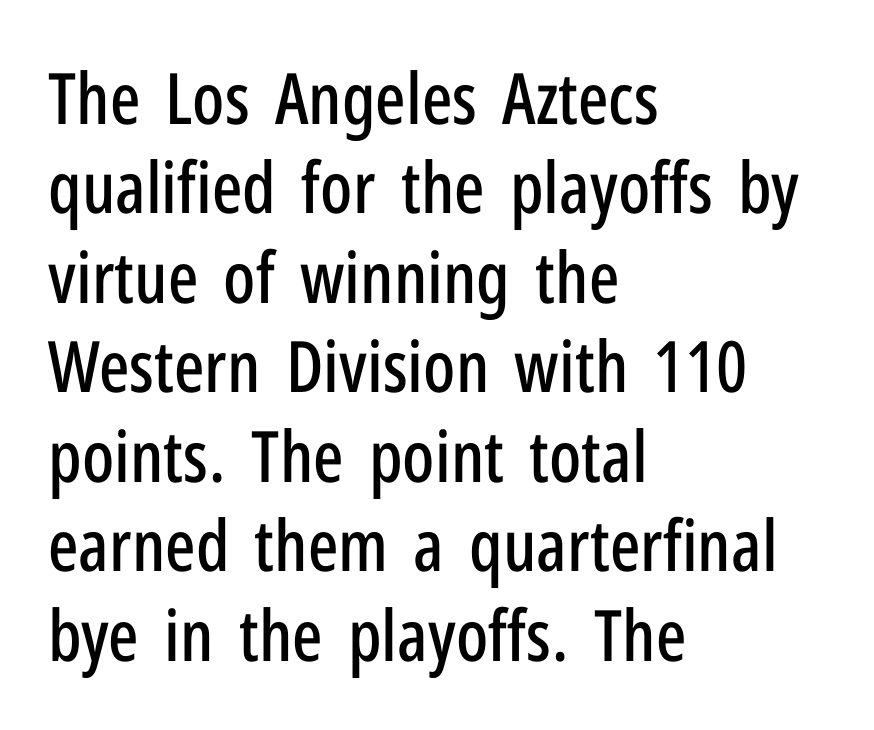
Q: Is the text italic (slanted)? A: No, it is upright.
Q: Is the typeface a serif or a sans-serif typeface? A: Sans-serif.
Q: Is the text underlined? A: No.
Q: How is the paragraph aligned? A: Left-aligned.
Q: Is the spacing between letters normal or unusually wide? A: Normal.
Q: Is the spacing between lines tight, normal or loose? A: Normal.
Q: Width (condensed, normal, or wide)? A: Condensed.
Q: Stroke contrast? A: Low.
Q: x-height? A: Medium.
Q: Monospaced? A: No.
